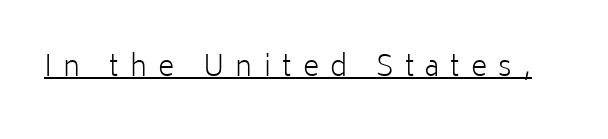
The type is letterspaced generously, with wide tracking. Underline: present. The strokes carry an ordinary text weight at most. The type family on display is of the sans-serif kind. Posture: straight, roman, zero tilt.
